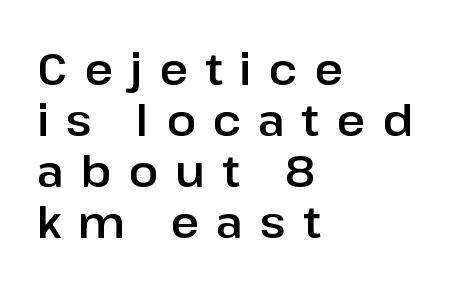
Q: Is the text italic (slanted)? A: No, it is upright.
Q: Is the typeface a serif or a sans-serif typeface? A: Sans-serif.
Q: Is the text underlined? A: No.
Q: How is the paragraph aligned? A: Left-aligned.
Q: Is the spacing between letters normal or unusually wide? A: Unusually wide.
Q: Width (condensed, normal, or wide)? A: Normal.
Q: Stroke contrast? A: Low.
Q: x-height? A: Medium.
Q: Monospaced? A: No.
